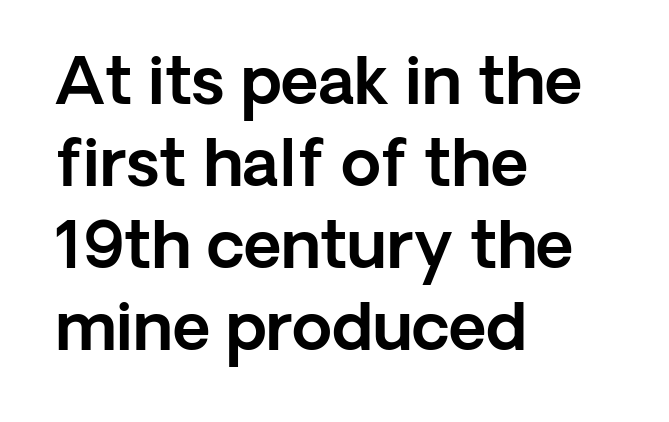
Q: Is the text italic (slanted)? A: No, it is upright.
Q: Is the typeface a serif or a sans-serif typeface? A: Sans-serif.
Q: Is the text underlined? A: No.
Q: How is the paragraph aligned? A: Left-aligned.
Q: Is the spacing between letters normal or unusually wide? A: Normal.
Q: Is the spacing between lines tight, normal or loose? A: Normal.
Q: Width (condensed, normal, or wide)? A: Normal.
Q: x-height? A: Medium.
Q: Monospaced? A: No.
